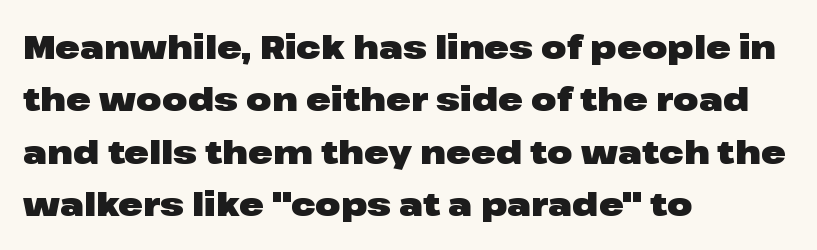
Compared with an ordinary text face, these strokes are far heavier — a full bold. Tall strokes in this sample are plumb rather than angled. What stands out about the letter spacing? Nothing — it is the standard amount. The foot of each line stays bare and open.
